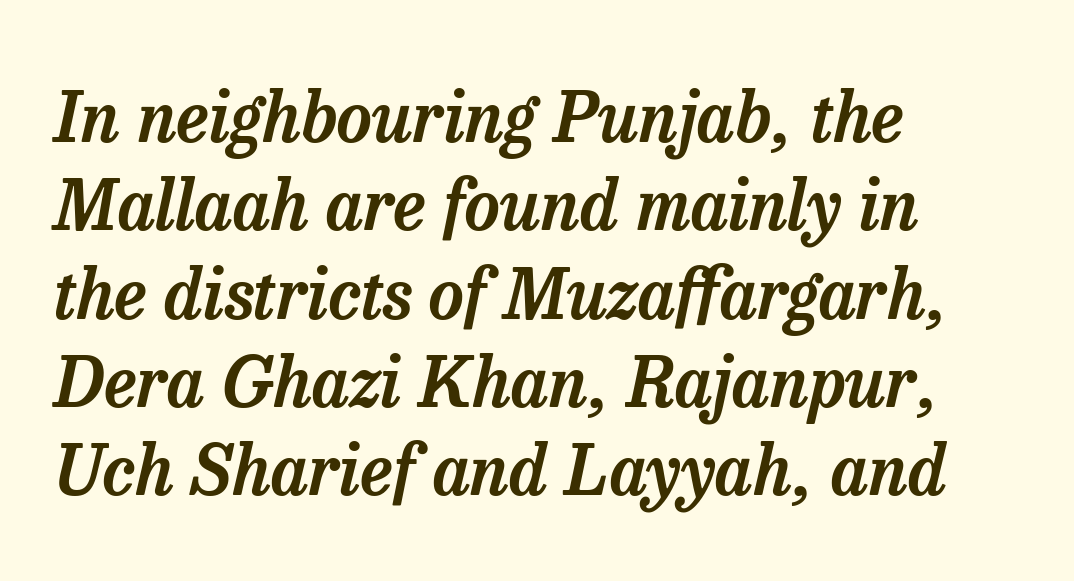
This rendering features lettering with no underline. Typeset ragged right — the left edge is the straight one. Regular leading. The letters sit at their default tracking, neither squeezed nor spread.
